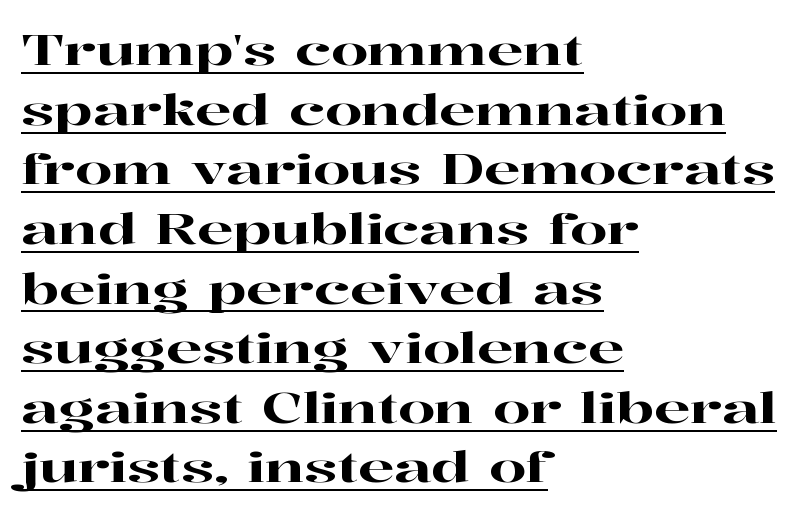
Q: Is the text italic (slanted)? A: No, it is upright.
Q: Is the typeface a serif or a sans-serif typeface? A: Serif.
Q: Is the text underlined? A: Yes.
Q: How is the paragraph aligned? A: Left-aligned.
Q: Is the spacing between letters normal or unusually wide? A: Normal.
Q: Is the spacing between lines tight, normal or loose? A: Normal.
Q: Width (condensed, normal, or wide)? A: Wide.
Q: Stroke contrast? A: High.
Q: x-height? A: Medium.
Q: Monospaced? A: No.
